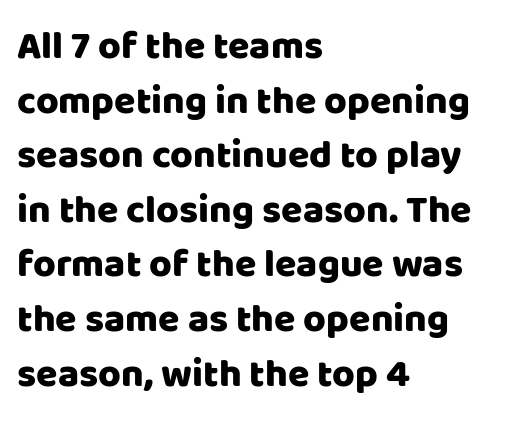
Nobody touched the tracking dial on this one. Does the type have serifs? No, each stem ends abruptly. Descender tails drop into unmarked territory. Is this a fixed-width face? No — the glyphs have proportional, varying widths. This is the regular roman posture of the typeface. What's the leading like? Ordinary, nothing unusual.
